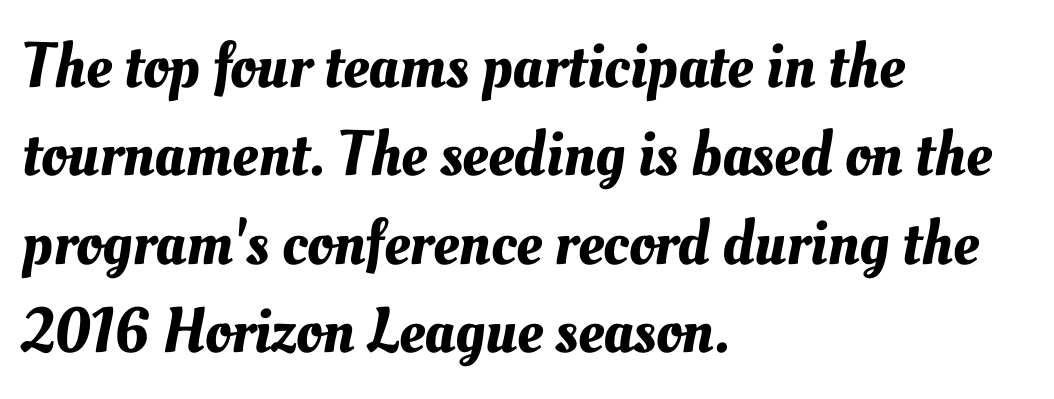
Q: Is the text underlined? A: No.
Q: How is the paragraph aligned? A: Left-aligned.
Q: Is the spacing between letters normal or unusually wide? A: Normal.
Q: Is the spacing between lines tight, normal or loose? A: Normal.
Q: Width (condensed, normal, or wide)? A: Normal.
Q: Stroke contrast? A: Medium.
Q: x-height? A: Small.
Q: Monospaced? A: No.
